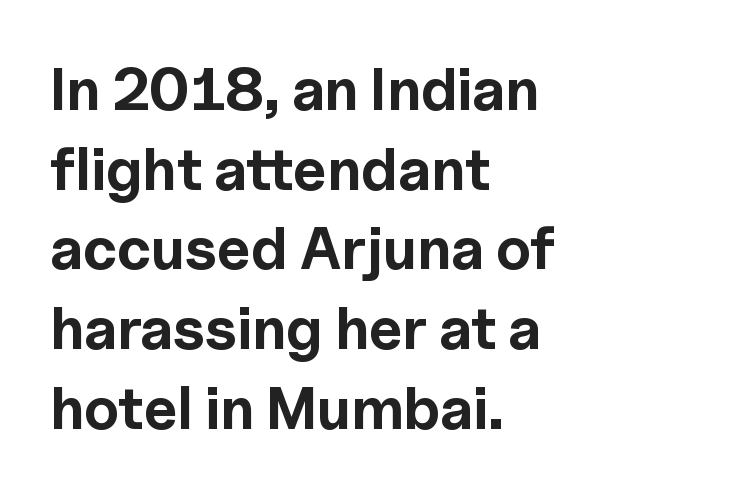
{"serif": "no", "italic": "no", "bold": "yes", "weight": "bold", "width": "normal", "x_height": "medium", "monospaced": "no", "underline": "no", "align": "left", "line_spacing": "normal", "line_spacing_ratio": 1.35, "letter_spacing": "normal", "letter_spacing_em": 0.0, "glyph_px": 59}
